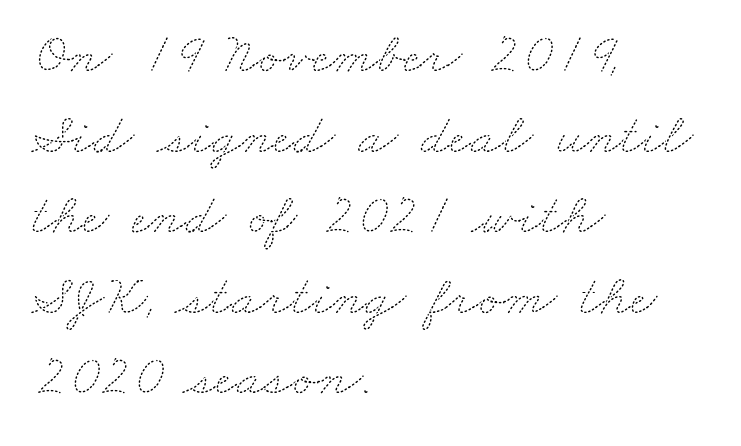
Q: Is the text bold? A: No.
Q: Is the text underlined? A: No.
Q: How is the paragraph aligned? A: Left-aligned.
Q: Is the spacing between letters normal or unusually wide? A: Normal.
Q: Is the spacing between lines tight, normal or loose? A: Normal.
Q: Width (condensed, normal, or wide)? A: Wide.
Q: Stroke contrast? A: Medium.
Q: x-height? A: Small.
Q: Monospaced? A: No.
